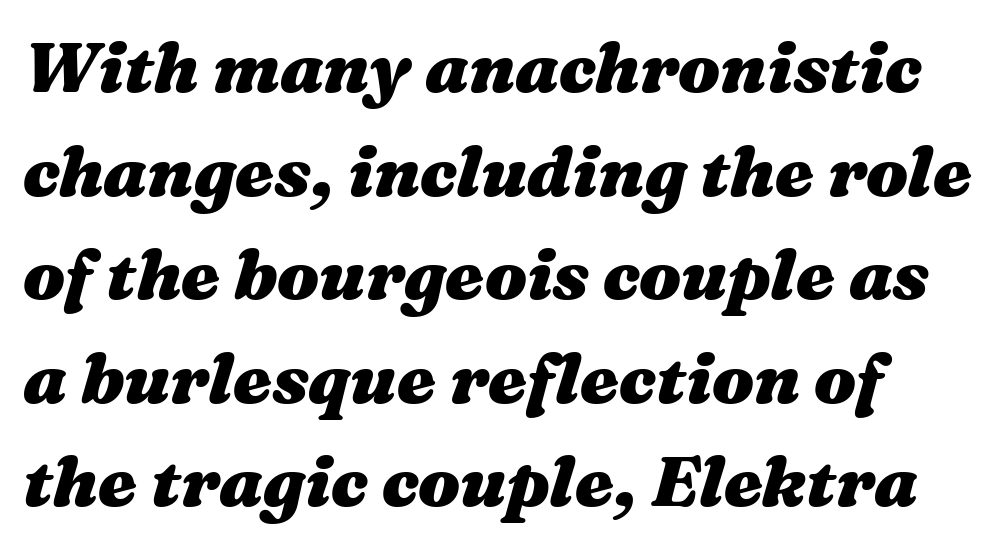
The image shows 70 px heavy, wide type, italic (leaning right); set normal line spacing (1.48x), normal letter spacing, not underlined; medium stroke contrast and a medium x-height.
